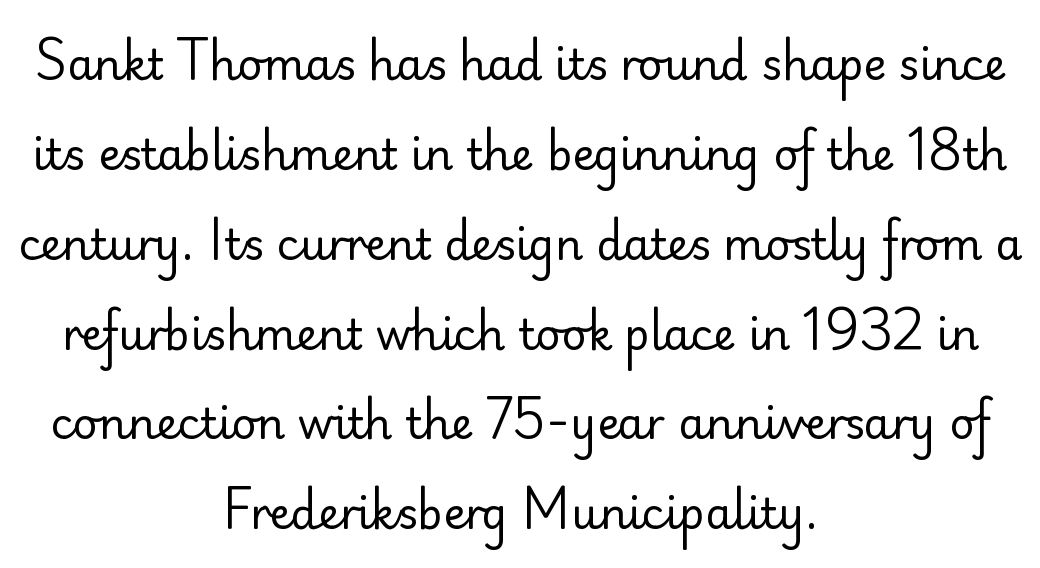
{"serif": "no", "italic": "no", "bold": "no", "weight": "regular", "width": "normal", "stroke_contrast": "low", "x_height": "small", "monospaced": "no", "underline": "no", "align": "center", "line_spacing": "loose", "line_spacing_ratio": 2.09, "letter_spacing": "normal", "letter_spacing_em": 0.0, "glyph_px": 43}
